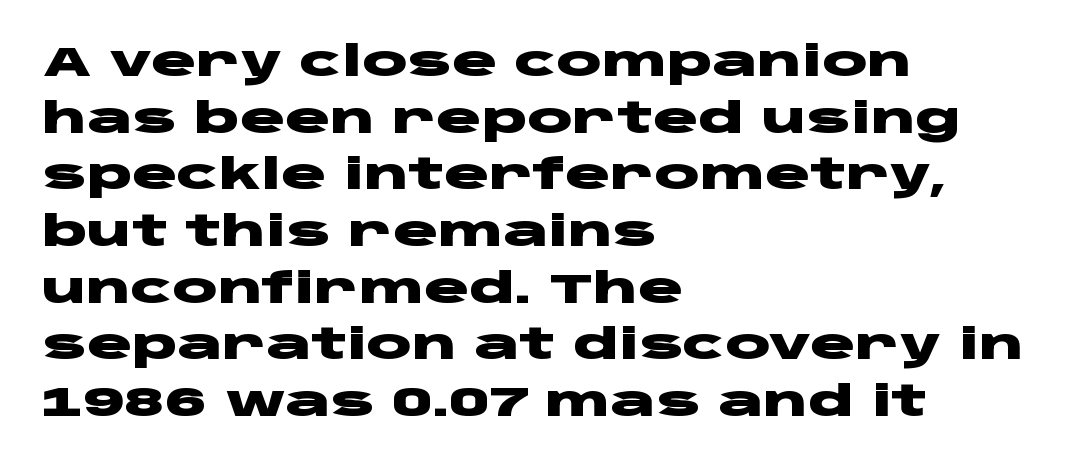
Q: Is the text bold? A: Yes.
Q: Is the text italic (slanted)? A: No, it is upright.
Q: Is the typeface a serif or a sans-serif typeface? A: Sans-serif.
Q: Is the text underlined? A: No.
Q: How is the paragraph aligned? A: Left-aligned.
Q: Is the spacing between letters normal or unusually wide? A: Normal.
Q: Is the spacing between lines tight, normal or loose? A: Normal.
Q: Width (condensed, normal, or wide)? A: Wide.
Q: Stroke contrast? A: Low.
Q: x-height? A: Large.
Q: Monospaced? A: No.
